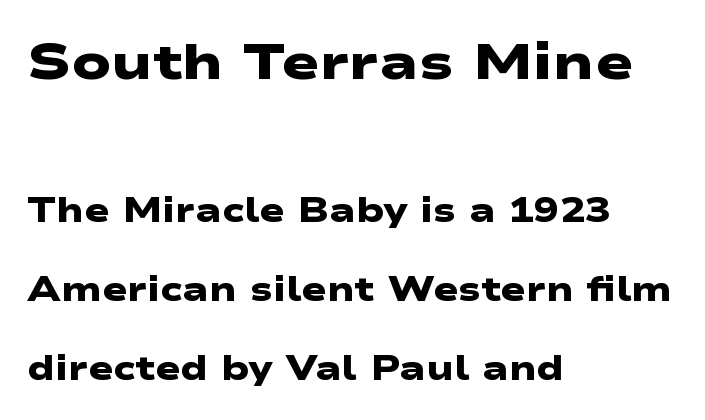
{"serif": "no", "bold": "yes", "weight": "heavy", "width": "wide", "stroke_contrast": "low", "x_height": "medium", "monospaced": "no", "underline": "no", "align": "left", "line_spacing": "loose", "line_spacing_ratio": 2.33, "letter_spacing": "normal", "letter_spacing_em": 0.0, "larger_block": "first", "size_ratio": 1.5, "glyph_px": 51}
